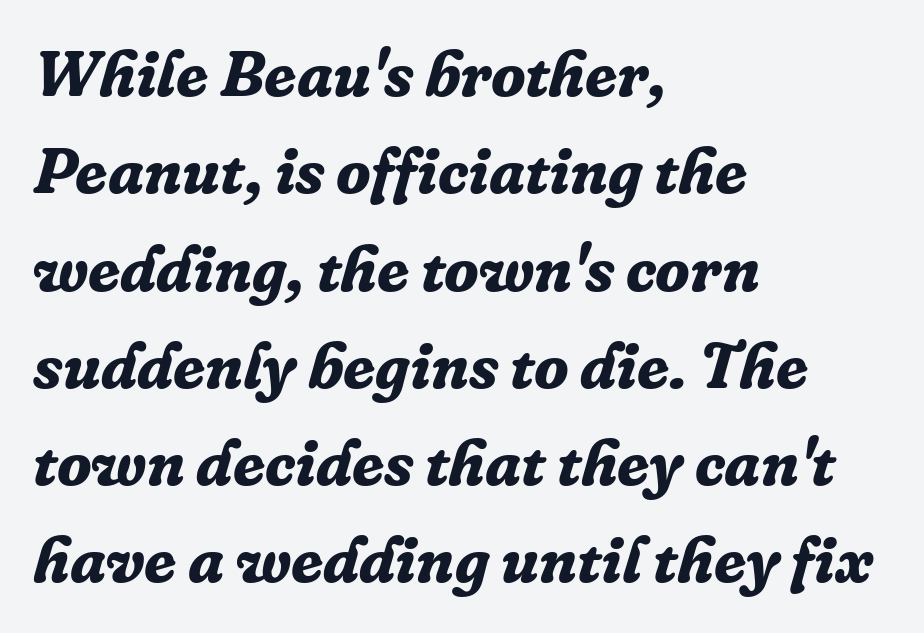
Q: Is the text bold? A: Yes.
Q: Is the text italic (slanted)? A: Yes, it leans right by about 16 degrees.
Q: Is the typeface a serif or a sans-serif typeface? A: Serif.
Q: Is the text underlined? A: No.
Q: How is the paragraph aligned? A: Left-aligned.
Q: Is the spacing between letters normal or unusually wide? A: Normal.
Q: Is the spacing between lines tight, normal or loose? A: Normal.
Q: Width (condensed, normal, or wide)? A: Normal.
Q: Stroke contrast? A: Low.
Q: x-height? A: Medium.
Q: Monospaced? A: No.
